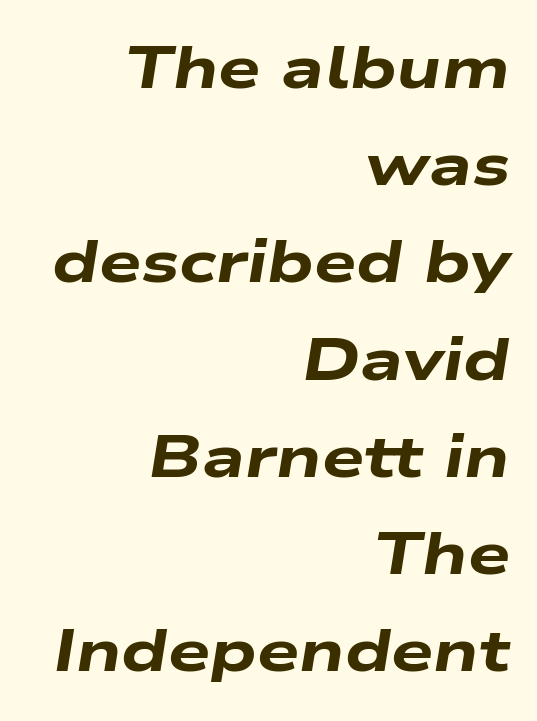
The leading is moderate, giving the passage an even texture. Spacing verdict: proportional, widths tailored to each character. The letterforms sit shoulder to shoulder at normal distance. Stroke thickness is high; the sample reads as a true bold. Teacher's note: observe the even right margin — that is flush-right alignment.
